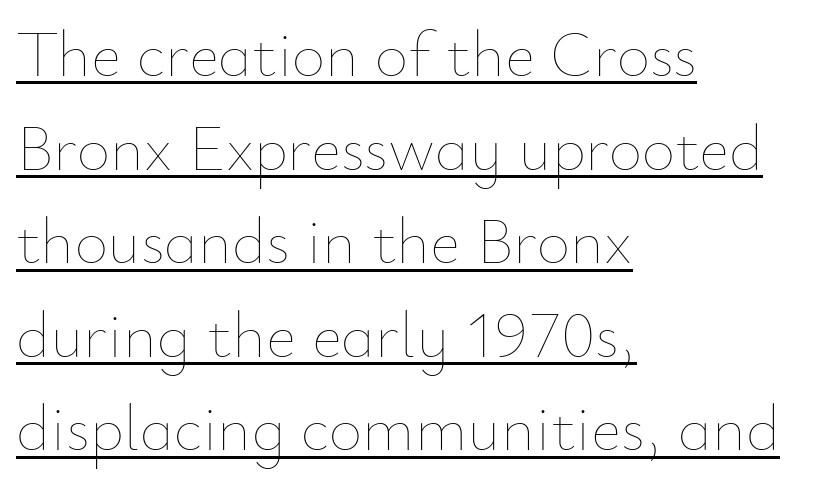
{"italic": "no", "bold": "no", "weight": "thin", "width": "normal", "stroke_contrast": "low", "x_height": "small", "monospaced": "no", "underline": "yes", "align": "left", "line_spacing": "normal", "line_spacing_ratio": 1.44, "letter_spacing": "normal", "letter_spacing_em": 0.0, "glyph_px": 65}
